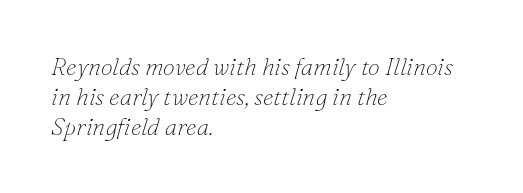
The image shows 24 px text type, italic (leaning right); set left-aligned, line spacing 1.24x, normal letter spacing, not underlined.
